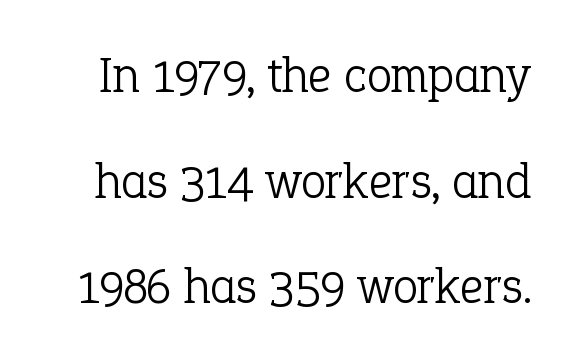
{"serif": "yes", "italic": "no", "bold": "no", "weight": "light", "width": "normal", "stroke_contrast": "low", "x_height": "medium", "monospaced": "no", "underline": "no", "line_spacing": "loose", "line_spacing_ratio": 2.07, "letter_spacing": "normal", "letter_spacing_em": 0.0, "glyph_px": 51}
